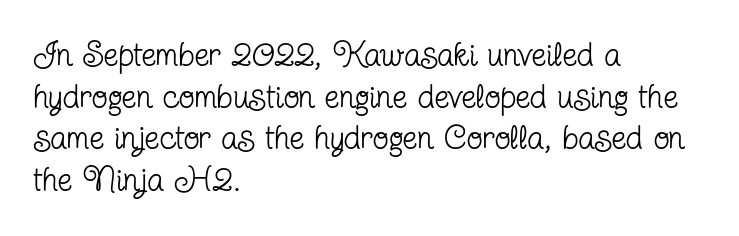
Each word holds together tightly as a unit, with standard inter-letter gaps. This sample has the flowing, uneven cadence of proportional lettering. Where is the straight margin? On the left. Summary of vertical rhythm: regular, with standard interline spacing. The font is comparable to plain body text, perhaps lighter.
